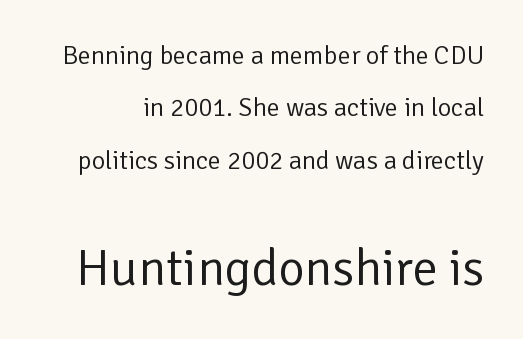
Q: Is the text bold? A: No.
Q: Is the text italic (slanted)? A: No, it is upright.
Q: Is the typeface a serif or a sans-serif typeface? A: Sans-serif.
Q: Is the text underlined? A: No.
Q: Is the spacing between letters normal or unusually wide? A: Normal.
Q: Is the spacing between lines tight, normal or loose? A: Loose.
Q: Which block of text is set in a larger size, the first (top) or the second (bottom)? A: The second (bottom) one.
Q: Width (condensed, normal, or wide)? A: Normal.
Q: Stroke contrast? A: Low.
Q: x-height? A: Medium.
Q: Monospaced? A: No.
